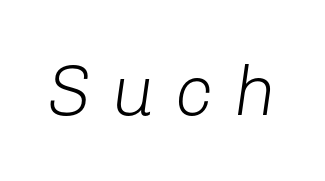
{"italic": "yes", "lean": "right", "slant_degrees": 8, "bold": "no", "weight": "light", "width": "normal", "stroke_contrast": "low", "x_height": "medium", "monospaced": "no", "underline": "no", "letter_spacing": "wide", "letter_spacing_em": 0.28, "glyph_px": 71}
